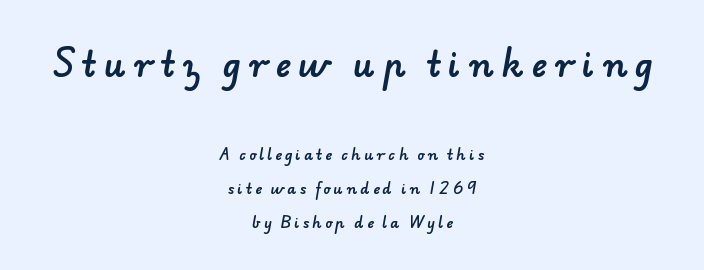
Inter-character spacing is expanded well beyond the font's built-in metrics. The passage shown is typed in a proportional face where columns would drift. Anything drawn beneath the words? Only blank space. A typesetter would label this face a sans.
